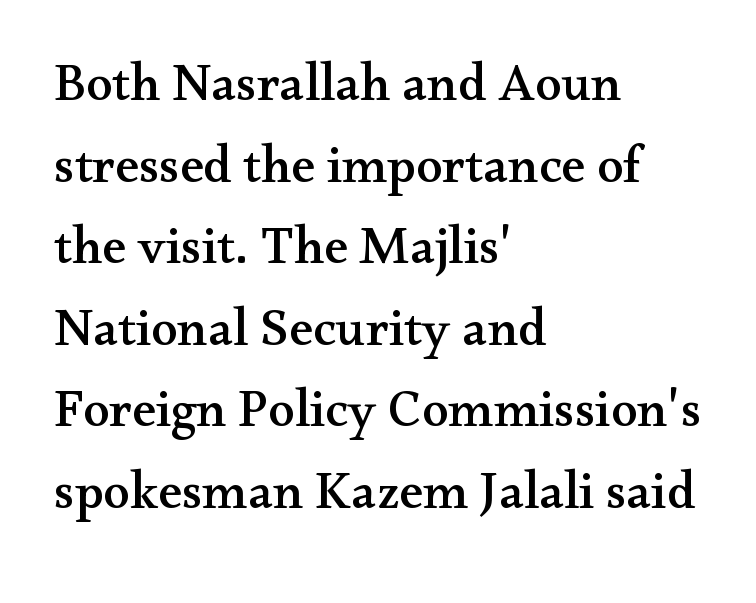
The image shows 53 px wide serif type, upright; set left-aligned, normal line spacing (1.54x), normal letter spacing, not underlined; medium stroke contrast and a small x-height.
